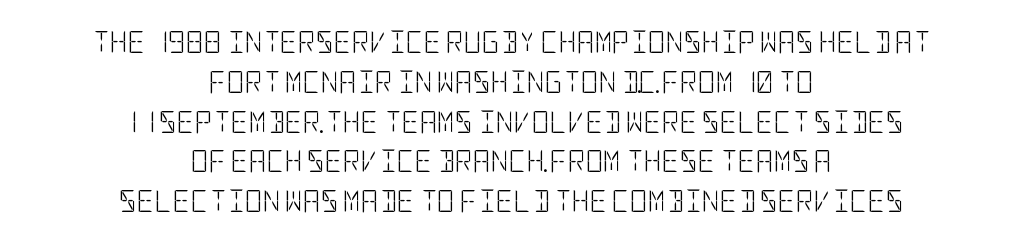
Q: Is the text bold? A: No.
Q: Is the text italic (slanted)? A: No, it is upright.
Q: Is the text underlined? A: No.
Q: How is the paragraph aligned? A: Centered.
Q: Is the spacing between letters normal or unusually wide? A: Normal.
